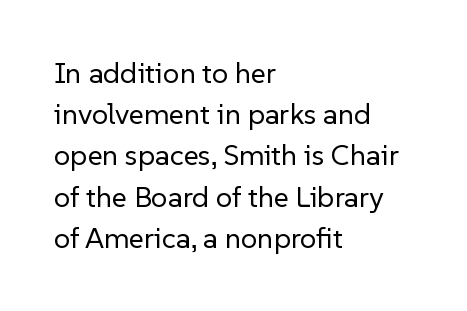
The image shows 29 px regular-weight sans-serif type, upright; set left-aligned, normal line spacing (1.42x), normal letter spacing, not underlined; low stroke contrast and a medium x-height.
